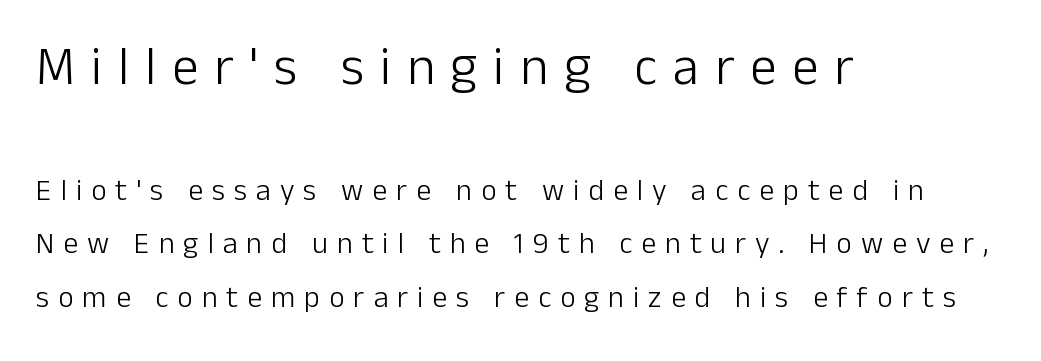
{"serif": "no", "italic": "no", "bold": "no", "weight": "light", "width": "normal", "stroke_contrast": "low", "x_height": "medium", "monospaced": "no", "underline": "no", "align": "left", "line_spacing_ratio": 1.78, "letter_spacing": "wide", "letter_spacing_em": 0.3, "larger_block": "first", "size_ratio": 1.77, "glyph_px": 53}
